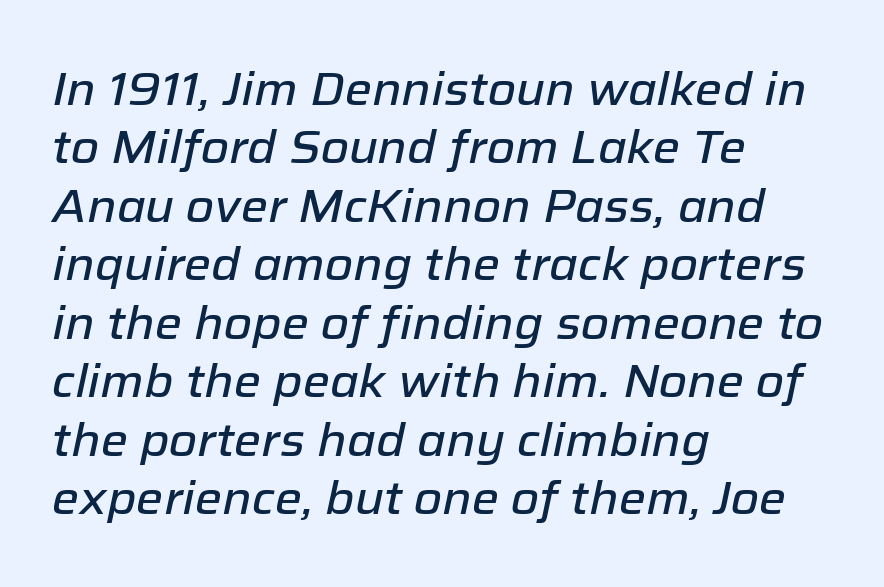
The block of text has a typical density, with ordinary space between rows. Which margin do the lines hug? The left one — the right edge is uneven. The letters are slanted; this is an italic face. Do the characters align in a grid? No, the font is proportional. The rendering keeps characters at their native spacing. Underlining? Definitely not there.
